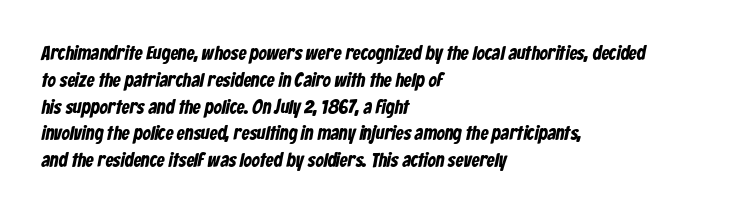
The image shows 20 px text type; set left-aligned, normal line spacing (1.34x), normal letter spacing, not underlined.
